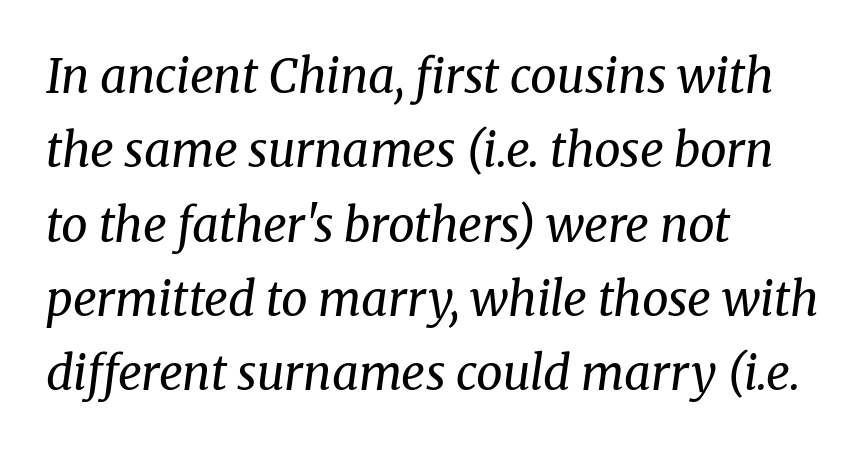
Underline: absent. Notice how the passage keeps a crisp vertical edge on the left only. These glyphs show unthickened strokes, regular width or finer. In terms of letterspacing, this is plain default setting. A normal amount of white space separates one row of letters from the next.
